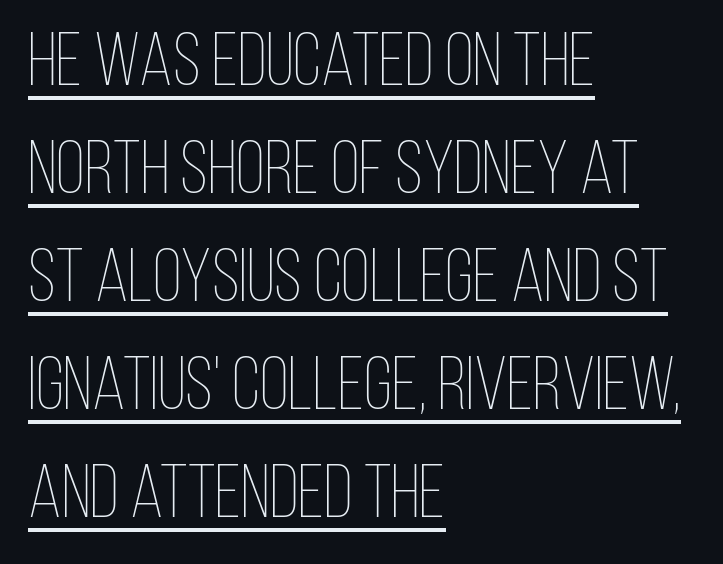
Q: Is the text bold? A: No.
Q: Is the text italic (slanted)? A: No, it is upright.
Q: Is the text underlined? A: Yes.
Q: How is the paragraph aligned? A: Left-aligned.
Q: Is the spacing between letters normal or unusually wide? A: Normal.
Q: Is the spacing between lines tight, normal or loose? A: Normal.
Q: Width (condensed, normal, or wide)? A: Condensed.
Q: Stroke contrast? A: Low.
Q: x-height? A: Large.
Q: Monospaced? A: No.
